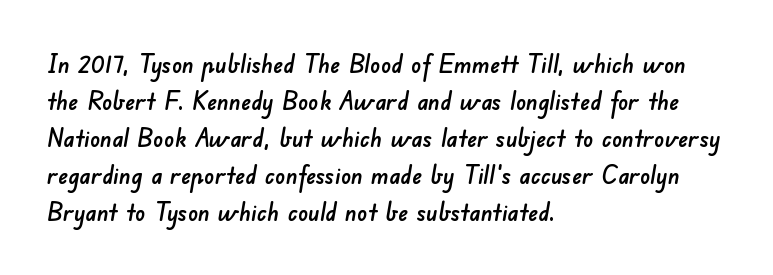
The specimen omits any rule beneath the text block's lines. Compared with typical body copy, the letter spacing here is the same. Compared with a centered layout, this one pins lines to the left instead. The rendering uses a moderate line-height, typical for paragraphs.
